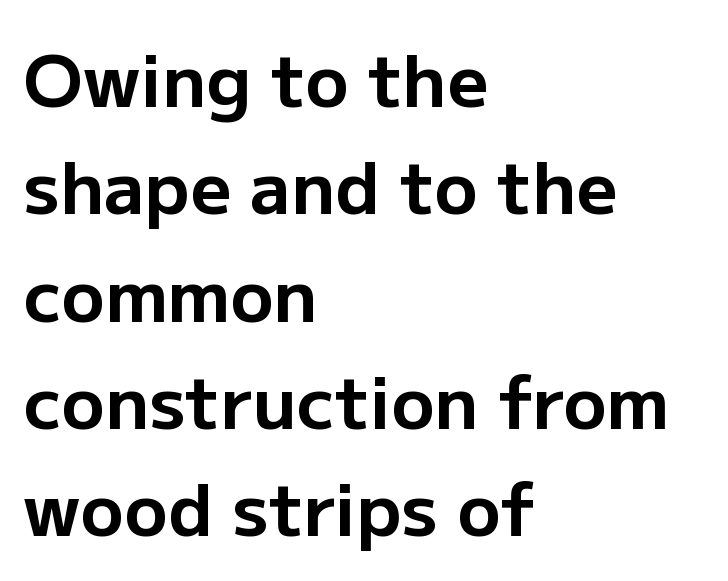
The baseline area is clear. Notice how the stems are strictly vertical — no italics here. The glyphs in this specimen are sans serif. Each letter keeps its own natural width here, so spacing adapts to shape. Compared with a centered layout, this one pins lines to the left instead. How would I describe the line gaps? Plain and ordinary.
